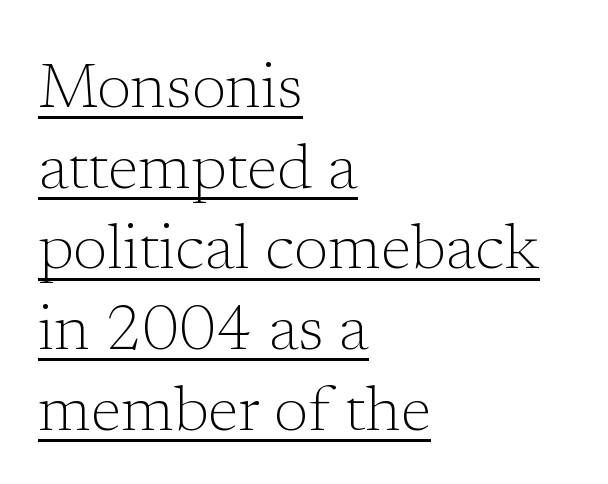
Where is the straight margin? On the left. The characters are drawn with everyday or finer stroke widths. Quick note: not italic, upright. Successive baselines arrive at the customary interval. What decoration does the sample have? An underline.
